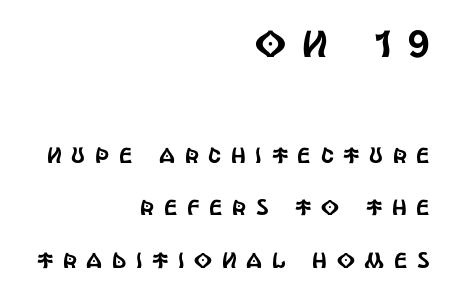
{"serif": "no", "italic": "no", "width": "condensed", "x_height": "large", "monospaced": "no", "underline": "no", "align": "right", "line_spacing": "loose", "line_spacing_ratio": 2.4, "letter_spacing": "wide", "letter_spacing_em": 0.44, "larger_block": "first", "size_ratio": 1.73, "glyph_px": 38}
